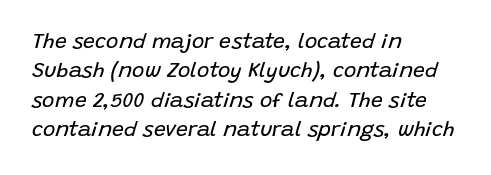
Q: Is the text bold? A: No.
Q: Is the text italic (slanted)? A: Yes, it leans right by about 15 degrees.
Q: Is the text underlined? A: No.
Q: How is the paragraph aligned? A: Left-aligned.
Q: Is the spacing between letters normal or unusually wide? A: Normal.
Q: Is the spacing between lines tight, normal or loose? A: Normal.
